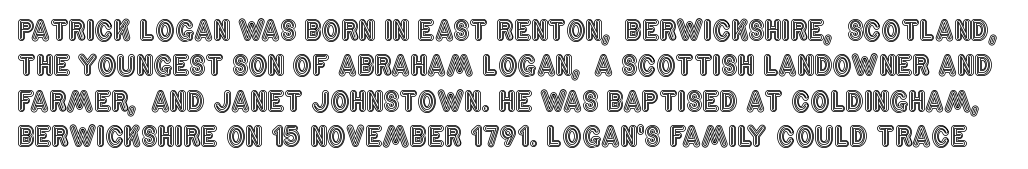
{"italic": "no", "underline": "no", "line_spacing": "normal", "line_spacing_ratio": 1.31, "letter_spacing": "normal", "letter_spacing_em": 0.0, "glyph_px": 27}
